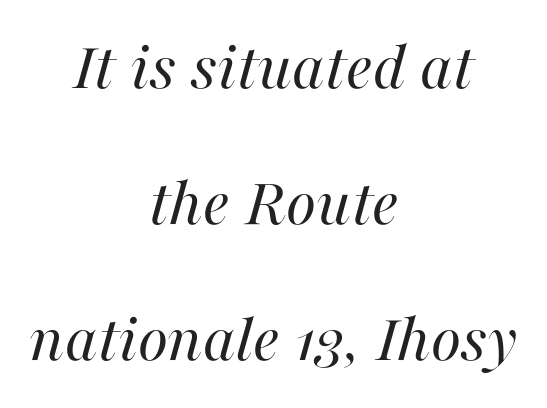
{"italic": "yes", "lean": "right", "slant_degrees": 16, "bold": "no", "weight": "regular", "width": "normal", "stroke_contrast": "high", "x_height": "medium", "monospaced": "no", "underline": "no", "align": "center", "line_spacing": "loose", "line_spacing_ratio": 1.97, "letter_spacing": "normal", "letter_spacing_em": 0.0, "glyph_px": 69}
